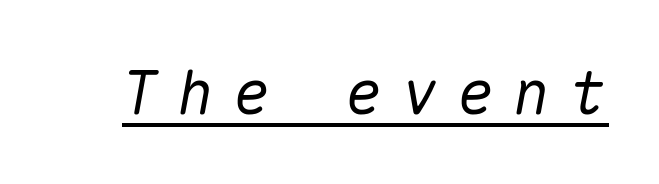
The image shows 61 px text type, italic (leaning right), monospaced; set unusually wide letter spacing (+0.32 em), underlined; medium stroke contrast and a medium x-height.
